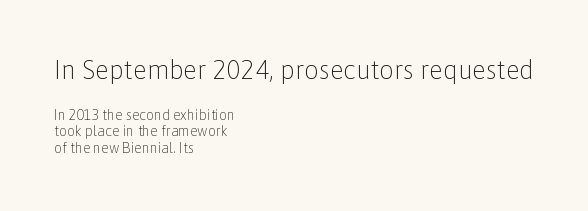
Q: Is the text bold? A: No.
Q: Is the text italic (slanted)? A: No, it is upright.
Q: Is the text underlined? A: No.
Q: How is the paragraph aligned? A: Left-aligned.
Q: Is the spacing between letters normal or unusually wide? A: Normal.
Q: Which block of text is set in a larger size, the first (top) or the second (bottom)? A: The first (top) one.
